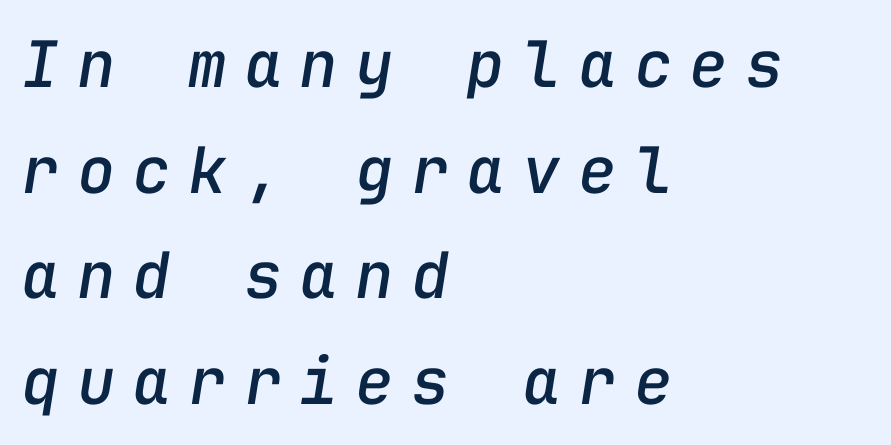
Tracking here is generous; glyphs stand well apart from one another. If you drew a line through each stem, it would be angled. In terms of leading, this rendering sits right in the middle. You could count columns in this text — the font is strictly monospaced. The rendering anchors every line to the left-hand side. Descenders hang freely into open space.
